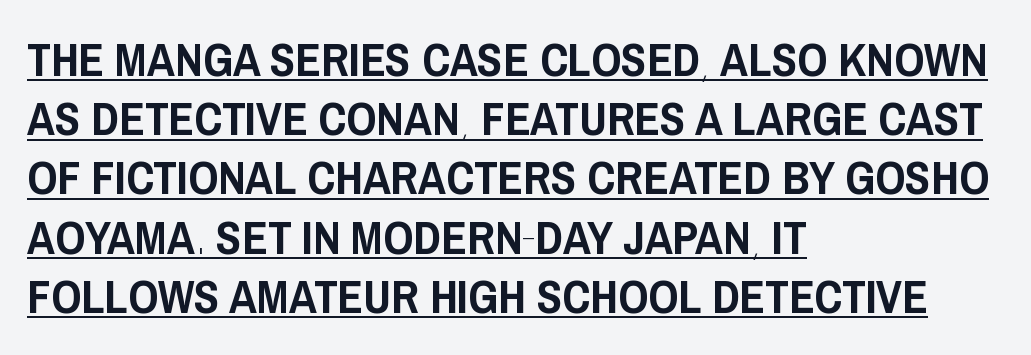
Q: Is the text italic (slanted)? A: No, it is upright.
Q: Is the typeface a serif or a sans-serif typeface? A: Sans-serif.
Q: Is the text underlined? A: Yes.
Q: How is the paragraph aligned? A: Left-aligned.
Q: Is the spacing between letters normal or unusually wide? A: Normal.
Q: Is the spacing between lines tight, normal or loose? A: Normal.
Q: Width (condensed, normal, or wide)? A: Condensed.
Q: Stroke contrast? A: Low.
Q: x-height? A: Large.
Q: Monospaced? A: No.
